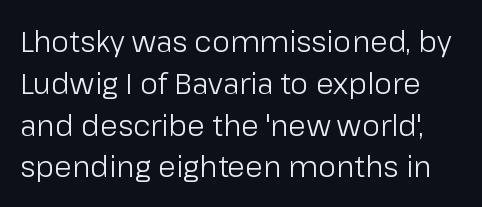
The image shows 29 px light sans-serif type, upright; set normal line spacing (1.44x), normal letter spacing, not underlined; low stroke contrast and a medium x-height.
